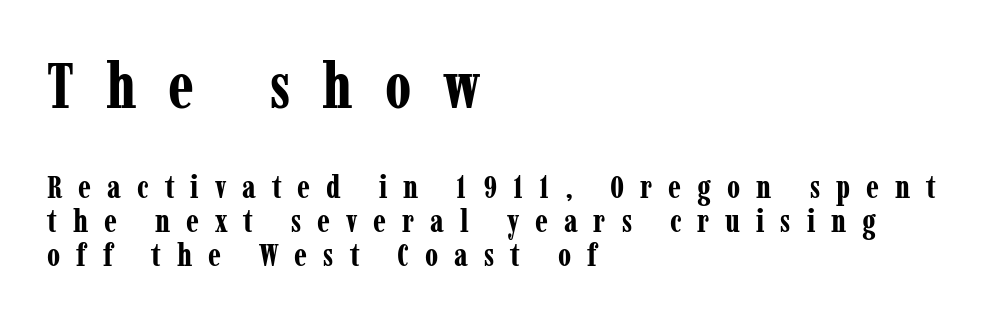
Q: Is the text bold? A: Yes.
Q: Is the text italic (slanted)? A: No, it is upright.
Q: Is the typeface a serif or a sans-serif typeface? A: Serif.
Q: Is the text underlined? A: No.
Q: How is the paragraph aligned? A: Left-aligned.
Q: Is the spacing between letters normal or unusually wide? A: Unusually wide.
Q: Is the spacing between lines tight, normal or loose? A: Tight.
Q: Which block of text is set in a larger size, the first (top) or the second (bottom)? A: The first (top) one.
Q: Width (condensed, normal, or wide)? A: Condensed.
Q: Stroke contrast? A: Low.
Q: x-height? A: Medium.
Q: Monospaced? A: No.
